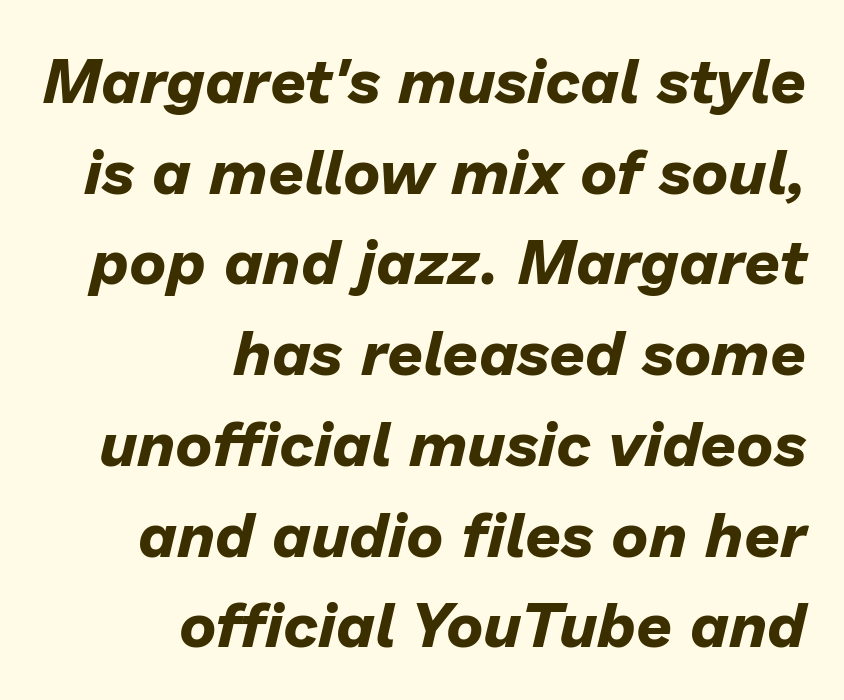
{"italic": "yes", "lean": "right", "slant_degrees": 13, "bold": "yes", "weight": "bold", "width": "normal", "stroke_contrast": "low", "x_height": "medium", "monospaced": "no", "underline": "no", "align": "right", "line_spacing": "normal", "line_spacing_ratio": 1.44, "letter_spacing": "normal", "letter_spacing_em": 0.0, "glyph_px": 63}
